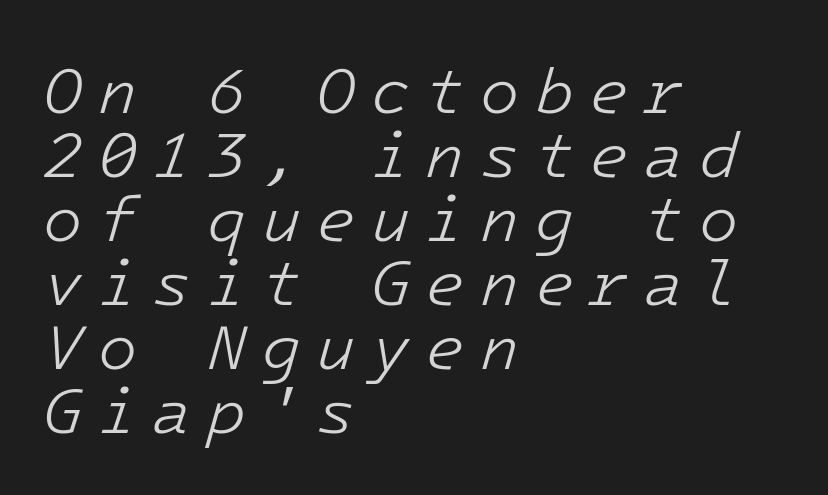
The image shows 64 px light type, italic (leaning right); set left-aligned, tight line spacing (1.0x), unusually wide letter spacing (+0.24 em), not underlined; low stroke contrast and a medium x-height.
